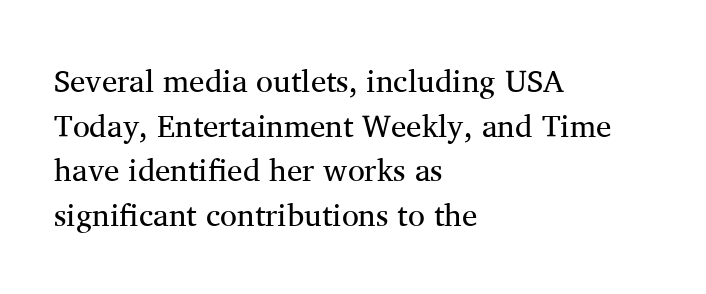
Q: Is the text bold? A: No.
Q: Is the text italic (slanted)? A: No, it is upright.
Q: Is the typeface a serif or a sans-serif typeface? A: Serif.
Q: Is the text underlined? A: No.
Q: How is the paragraph aligned? A: Left-aligned.
Q: Is the spacing between letters normal or unusually wide? A: Normal.
Q: Is the spacing between lines tight, normal or loose? A: Normal.
Q: Width (condensed, normal, or wide)? A: Normal.
Q: Stroke contrast? A: Medium.
Q: x-height? A: Medium.
Q: Monospaced? A: No.
